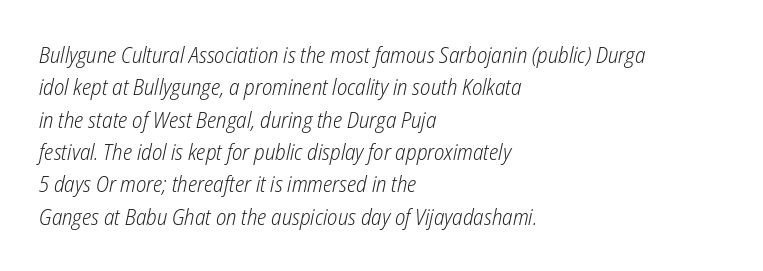
Q: Is the text bold? A: No.
Q: Is the text italic (slanted)? A: Yes, it leans right by about 12 degrees.
Q: Is the text underlined? A: No.
Q: How is the paragraph aligned? A: Left-aligned.
Q: Is the spacing between letters normal or unusually wide? A: Normal.
Q: Is the spacing between lines tight, normal or loose? A: Normal.
